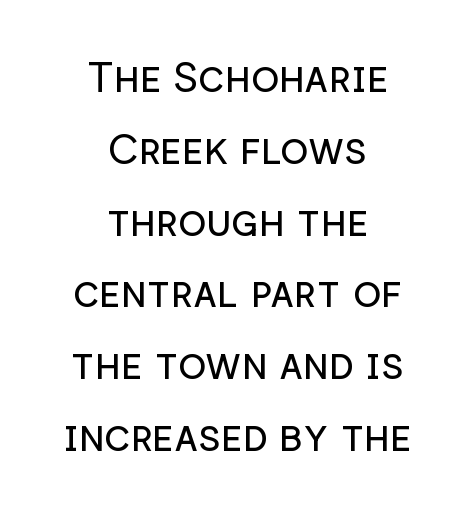
Stem width sits at or under what a default text font uses. Character widths vary here, with narrow letters taking less room than wide ones. Words float on clear page, feet unadorned. Examine the stroke ends and you'll find no serifs.
